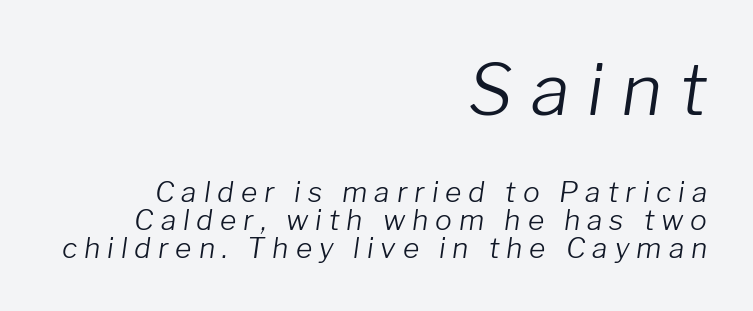
{"italic": "yes", "lean": "right", "slant_degrees": 8, "bold": "no", "weight": "light", "width": "normal", "stroke_contrast": "low", "x_height": "medium", "monospaced": "no", "underline": "no", "align": "right", "line_spacing": "tight", "line_spacing_ratio": 1.0, "letter_spacing": "wide", "letter_spacing_em": 0.25, "larger_block": "first", "size_ratio": 2.54, "glyph_px": 71}
